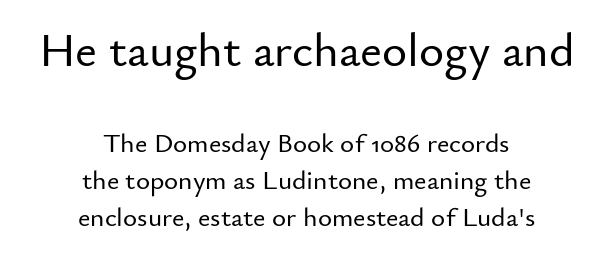
Q: Is the text italic (slanted)? A: No, it is upright.
Q: Is the typeface a serif or a sans-serif typeface? A: Sans-serif.
Q: Is the text underlined? A: No.
Q: How is the paragraph aligned? A: Centered.
Q: Is the spacing between letters normal or unusually wide? A: Normal.
Q: Is the spacing between lines tight, normal or loose? A: Normal.
Q: Which block of text is set in a larger size, the first (top) or the second (bottom)? A: The first (top) one.
Q: Width (condensed, normal, or wide)? A: Normal.
Q: Stroke contrast? A: Low.
Q: x-height? A: Small.
Q: Monospaced? A: No.
